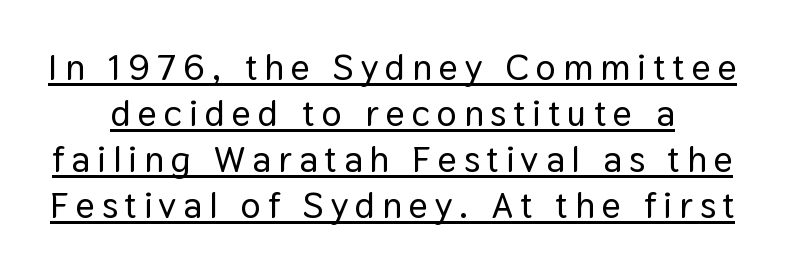
The image shows 37 px sans-serif type, upright; set line spacing 1.24x, underlined; low stroke contrast and a medium x-height.
